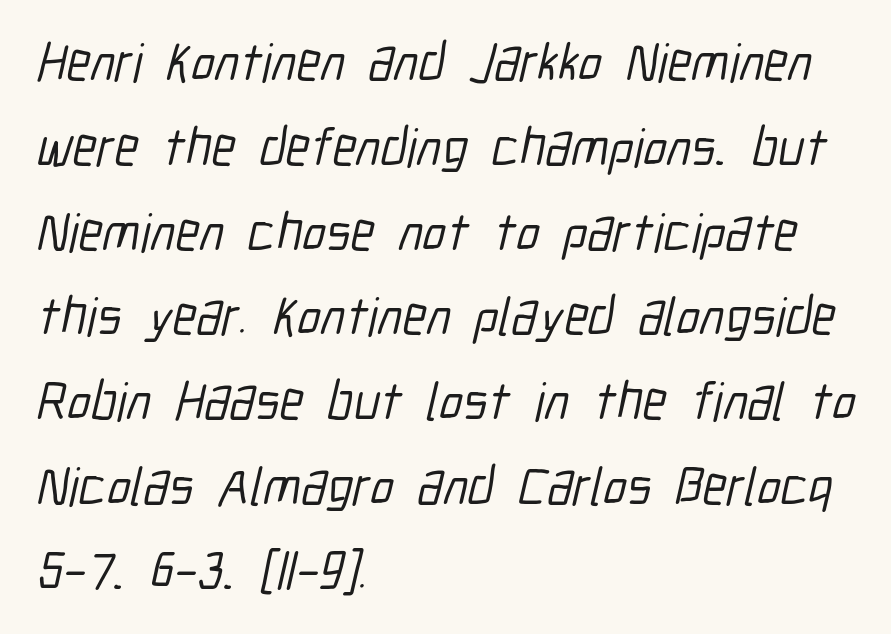
Looks like regular typesetting: each glyph gets only the width it needs. Only glyphs here, with clear space below each row. Line beginnings align vertically; line endings do not. The designer went with a sans here, leaving each stem footless.
